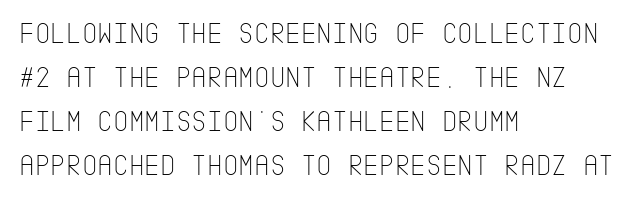
A typesetter would call this zero additional tracking. The strip under each line holds only bare page. These glyphs show unthickened strokes, regular width or finer. This sample is left-justified, so line endings fall wherever the words run out. Nope, no serifs anywhere on these letters.
